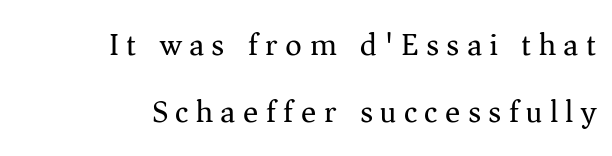
The image shows 32 px regular-weight serif type, upright; set right-aligned, loose line spacing (2.09x), unusually wide letter spacing (+0.23 em), not underlined; medium stroke contrast and a medium x-height.
